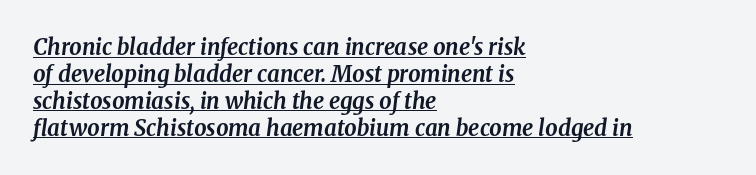
Visually the block forms a straight wall on the left and a jagged coastline on the right. It's the slanting kind of type. Has an underline been added? It has. Is the type bold? Yes — the strokes are clearly thick and heavy. There is no visible air inserted between adjacent glyphs.
